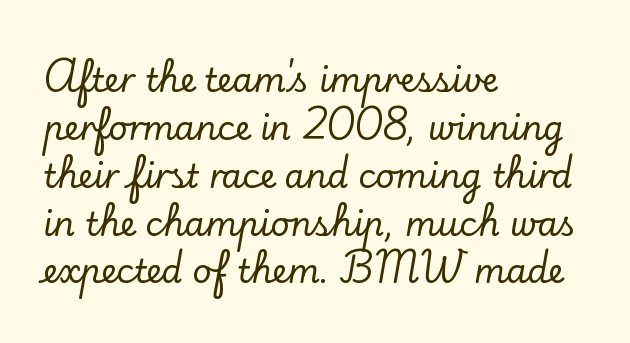
The characters display serif detailing at their extremities. The text block is weighted toward the left margin, trailing off unevenly rightward. Proportional: the letters do not fall into vertical columns. The baseline area is clear. Words appear dense and cohesive because spacing is normal.
